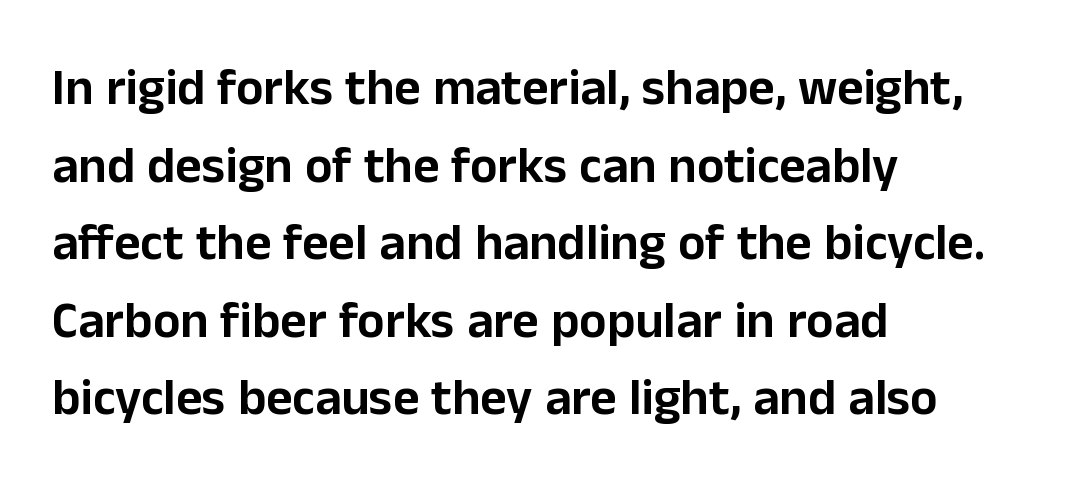
{"serif": "no", "italic": "no", "width": "normal", "stroke_contrast": "low", "x_height": "medium", "monospaced": "no", "underline": "no", "align": "left", "line_spacing": "normal", "line_spacing_ratio": 1.52, "letter_spacing": "normal", "letter_spacing_em": 0.0, "glyph_px": 51}
